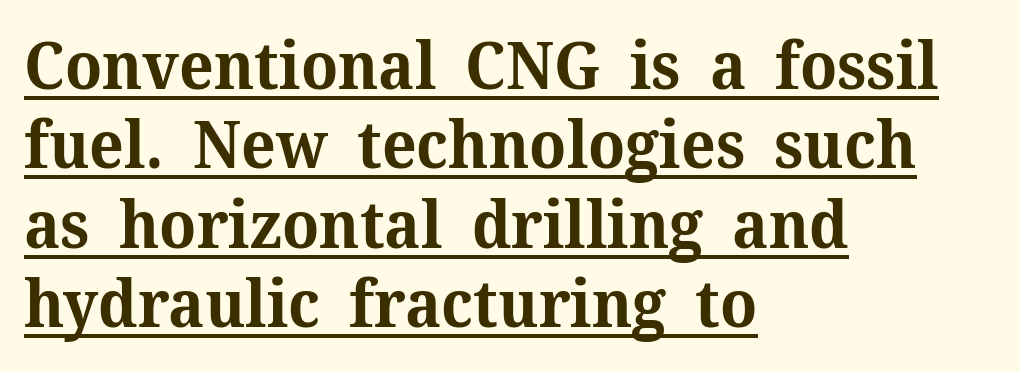
The image shows 65 px bold serif type, upright; set left-aligned, line spacing 1.22x, normal letter spacing, underlined; medium stroke contrast and a medium x-height.
